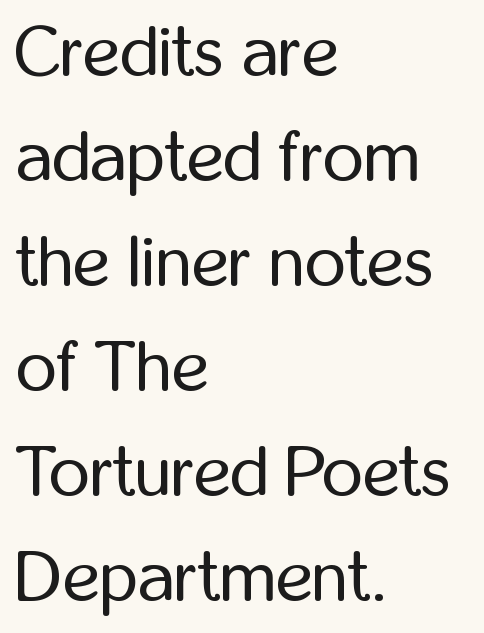
Q: Is the text bold? A: No.
Q: Is the text italic (slanted)? A: No, it is upright.
Q: Is the typeface a serif or a sans-serif typeface? A: Sans-serif.
Q: Is the text underlined? A: No.
Q: How is the paragraph aligned? A: Left-aligned.
Q: Is the spacing between letters normal or unusually wide? A: Normal.
Q: Is the spacing between lines tight, normal or loose? A: Normal.
Q: Width (condensed, normal, or wide)? A: Condensed.
Q: Stroke contrast? A: Low.
Q: x-height? A: Medium.
Q: Monospaced? A: No.
